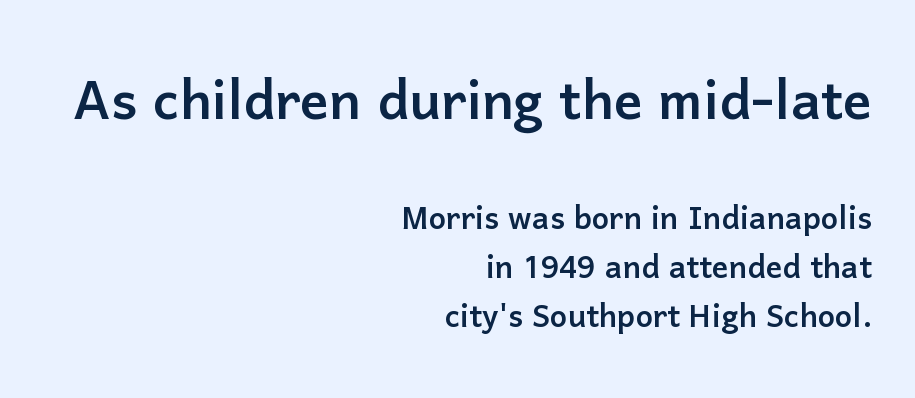
Q: Is the text italic (slanted)? A: No, it is upright.
Q: Is the typeface a serif or a sans-serif typeface? A: Sans-serif.
Q: Is the text underlined? A: No.
Q: How is the paragraph aligned? A: Right-aligned.
Q: Is the spacing between letters normal or unusually wide? A: Normal.
Q: Which block of text is set in a larger size, the first (top) or the second (bottom)? A: The first (top) one.
Q: Width (condensed, normal, or wide)? A: Normal.
Q: Stroke contrast? A: Low.
Q: x-height? A: Medium.
Q: Monospaced? A: No.
